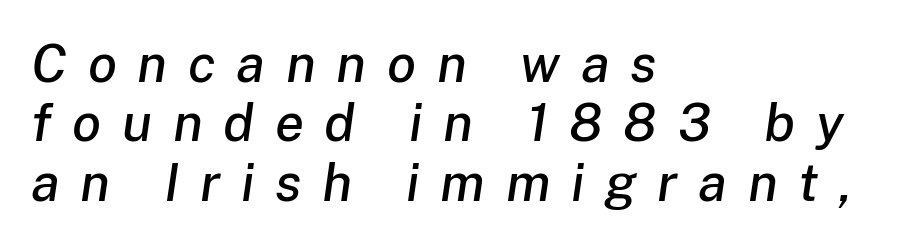
The image shows 53 px text type, italic (leaning right); set left-aligned, tight line spacing (1.12x), unusually wide letter spacing (+0.39 em), not underlined; low stroke contrast and a medium x-height.
